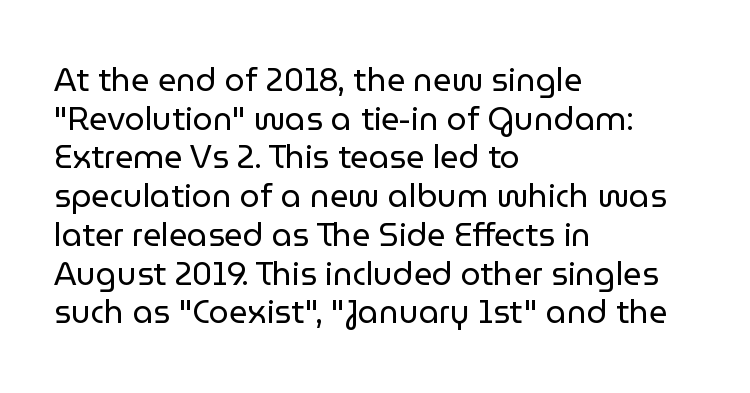
These lines are rendered in a variable-pitch font. The weight tops out at a normal text grade. Spacing between characters is what you'd get straight out of the box. The baseline area is clear.
